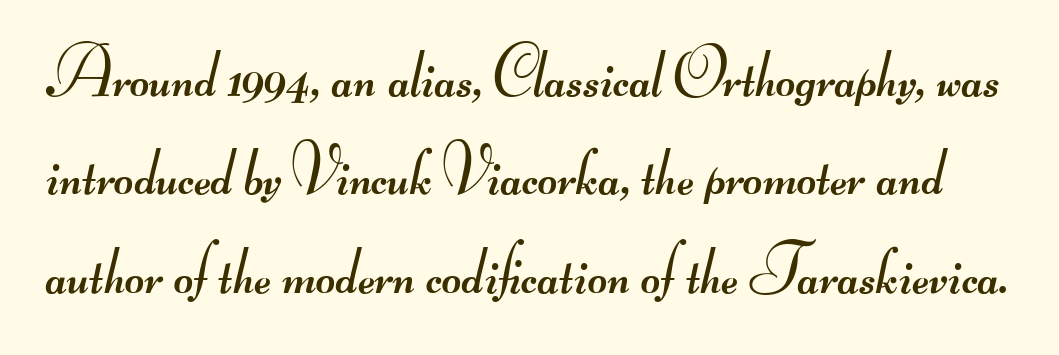
{"serif": "no", "bold": "no", "weight": "regular", "width": "wide", "stroke_contrast": "medium", "monospaced": "no", "underline": "no", "line_spacing": "normal", "line_spacing_ratio": 1.47, "letter_spacing": "normal", "letter_spacing_em": 0.0, "glyph_px": 67}
